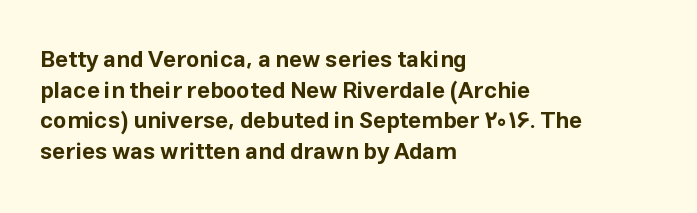
Nobody touched the tracking dial on this one. Heft: maximum for text — a bold. The rendering anchors every line to the left-hand side. The line-height multiplier appears to be the usual default.
